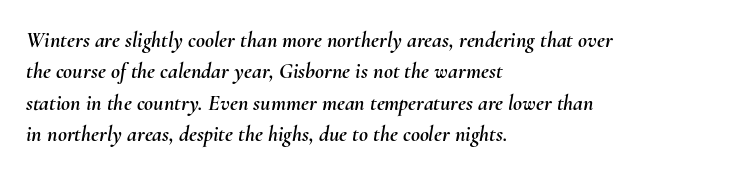
Is the type slanted? Yes — the strokes lean at a clear angle. Caption: standard tracking, unaltered. Every row of glyphs begins at an identical x-position on the left. The block of text has a typical density, with ordinary space between rows. The area under the type is left untouched.
